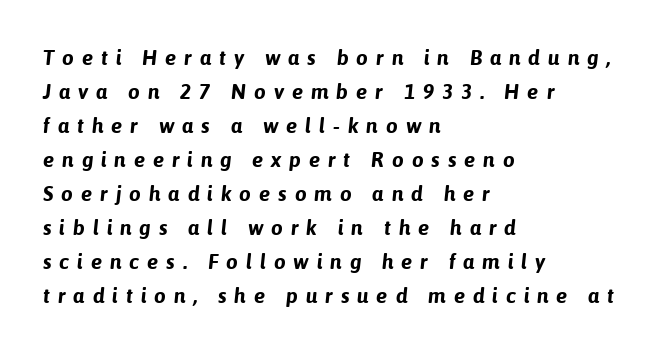
{"italic": "yes", "lean": "right", "slant_degrees": 6, "bold": "yes", "underline": "no", "align": "left", "line_spacing": "normal", "line_spacing_ratio": 1.62, "letter_spacing": "wide", "letter_spacing_em": 0.37, "glyph_px": 21}
